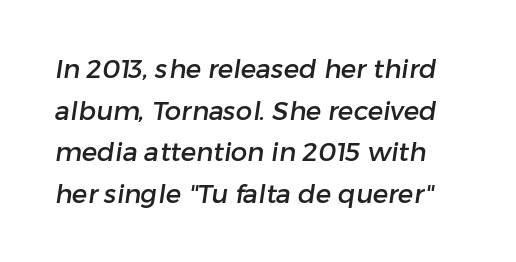
The image shows 26 px text type; set normal line spacing (1.6x), normal letter spacing, not underlined.
